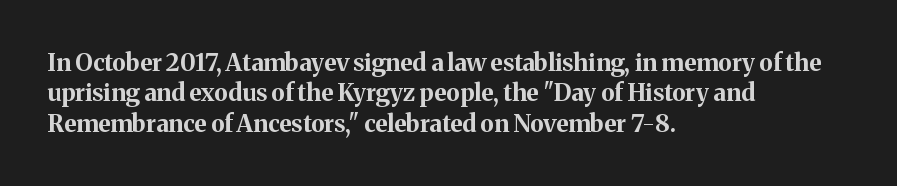
Q: Is the text bold? A: Yes.
Q: Is the text italic (slanted)? A: No, it is upright.
Q: Is the text underlined? A: No.
Q: How is the paragraph aligned? A: Left-aligned.
Q: Is the spacing between letters normal or unusually wide? A: Normal.
Q: Is the spacing between lines tight, normal or loose? A: Normal.
